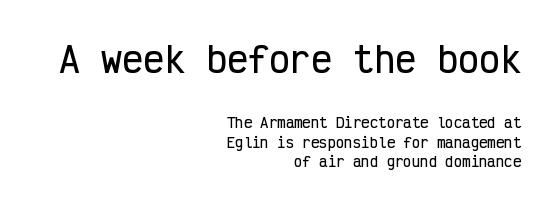
The image shows 35 px condensed sans-serif type, upright, monospaced; set right-aligned, normal line spacing (1.42x), normal letter spacing, not underlined; the first (top) block is 2.5x larger; low stroke contrast and a medium x-height.
